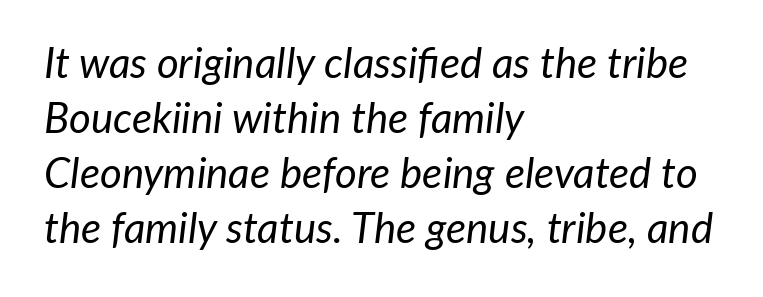
{"italic": "yes", "lean": "right", "slant_degrees": 7, "bold": "no", "weight": "regular", "width": "normal", "stroke_contrast": "low", "x_height": "medium", "monospaced": "no", "underline": "no", "align": "left", "line_spacing": "normal", "line_spacing_ratio": 1.31, "letter_spacing": "normal", "letter_spacing_em": 0.0, "glyph_px": 42}
